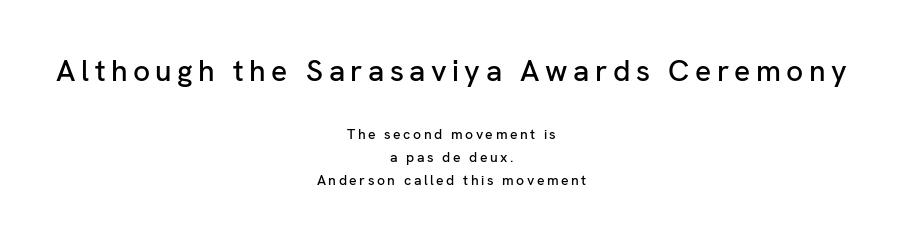
{"serif": "no", "italic": "no", "width": "normal", "stroke_contrast": "low", "x_height": "medium", "monospaced": "no", "underline": "no", "align": "center", "line_spacing": "normal", "line_spacing_ratio": 1.66, "larger_block": "first", "size_ratio": 2.14, "glyph_px": 30}
